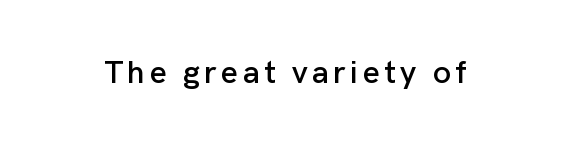
The gap between lines stays unmarked. In terms of posture, this sample is upright. The face used here is a sans, in the tradition of grotesques and geometrics. Do the characters align in a grid? No, the font is proportional.
